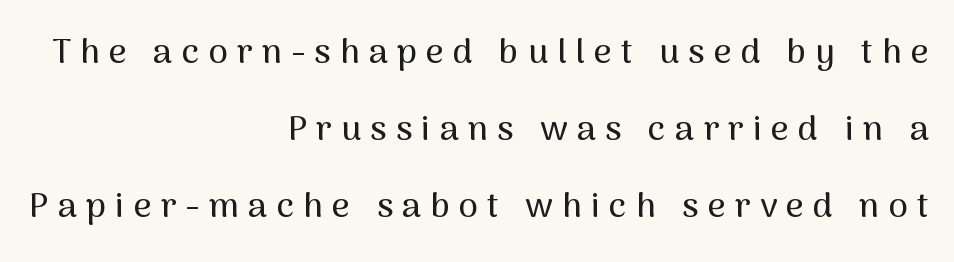
The image shows 35 px sans-serif type, upright; set right-aligned, loose line spacing (2.2x), unusually wide letter spacing (+0.26 em), not underlined; medium stroke contrast and a medium x-height.
